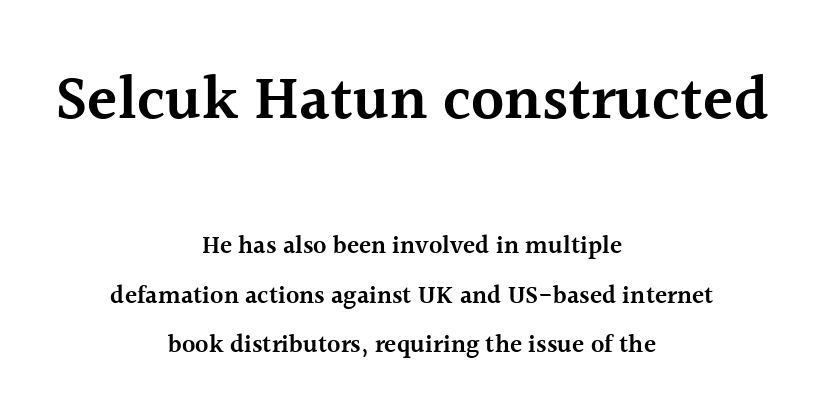
Q: Is the text bold? A: Semi-bold.
Q: Is the text italic (slanted)? A: No, it is upright.
Q: Is the typeface a serif or a sans-serif typeface? A: Serif.
Q: Is the text underlined? A: No.
Q: How is the paragraph aligned? A: Centered.
Q: Is the spacing between letters normal or unusually wide? A: Normal.
Q: Is the spacing between lines tight, normal or loose? A: Loose.
Q: Which block of text is set in a larger size, the first (top) or the second (bottom)? A: The first (top) one.
Q: Width (condensed, normal, or wide)? A: Normal.
Q: x-height? A: Medium.
Q: Monospaced? A: No.
